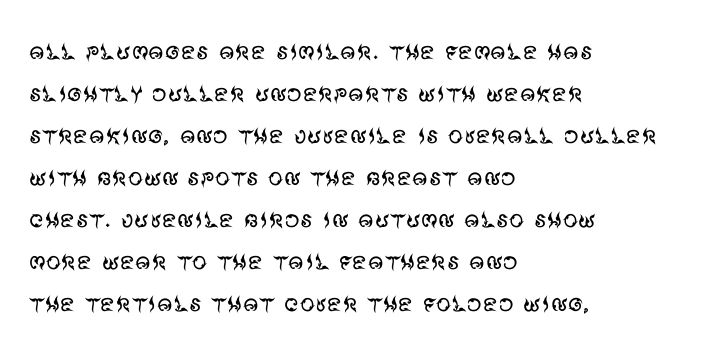
Q: Is the text bold? A: No.
Q: Is the text italic (slanted)? A: No, it is upright.
Q: Is the typeface a serif or a sans-serif typeface? A: Sans-serif.
Q: Is the text underlined? A: No.
Q: How is the paragraph aligned? A: Left-aligned.
Q: Is the spacing between letters normal or unusually wide? A: Normal.
Q: Is the spacing between lines tight, normal or loose? A: Normal.
Q: Width (condensed, normal, or wide)? A: Normal.
Q: Stroke contrast? A: Medium.
Q: x-height? A: Large.
Q: Monospaced? A: No.
